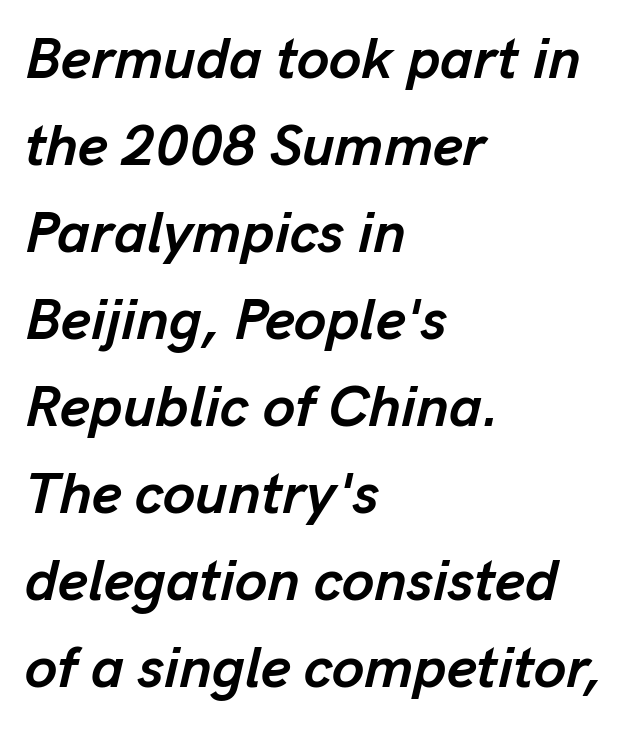
The whole block is typeset with a tilt. Strong, thick strokes mark this as bold type. Baseline-to-baseline distance is the conventional proportion of letter height. The compositor pushed each line to the left boundary.
